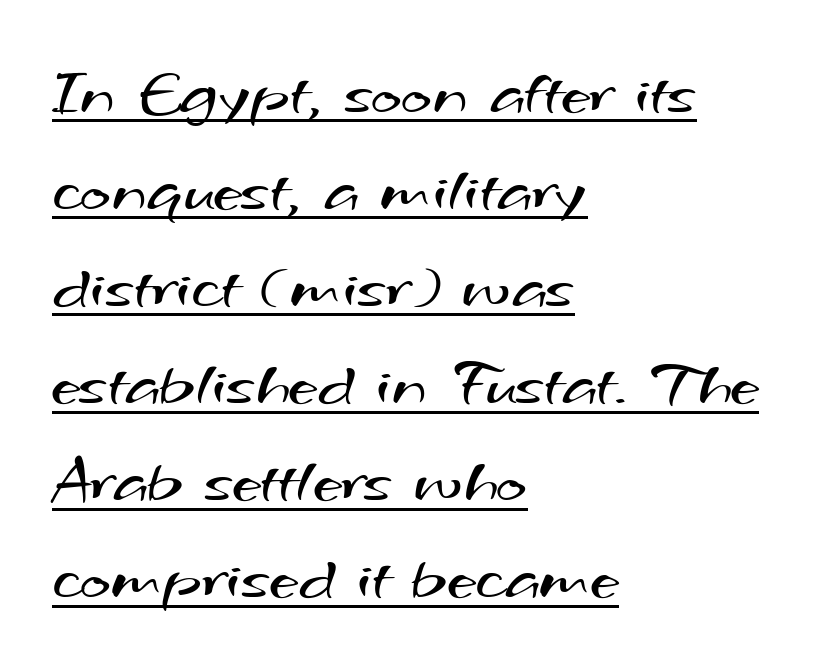
{"serif": "no", "bold": "no", "weight": "regular", "width": "wide", "stroke_contrast": "medium", "x_height": "small", "monospaced": "no", "underline": "yes", "align": "left", "line_spacing": "normal", "line_spacing_ratio": 1.47, "letter_spacing": "normal", "letter_spacing_em": 0.0, "glyph_px": 66}
